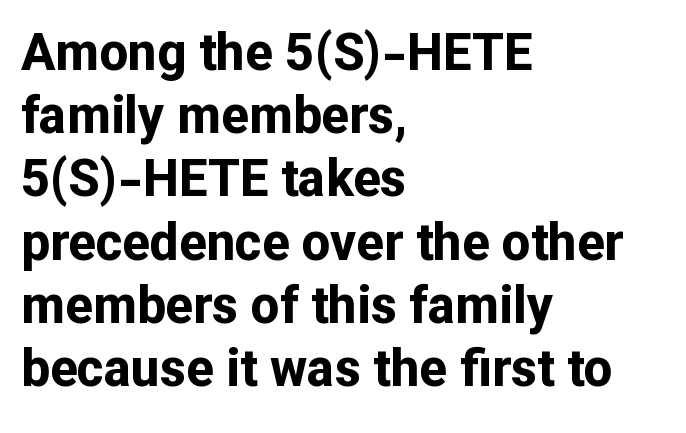
These lines stack with their left ends in a neat column. A typesetter would mark this as roman, not italic. I'd call this a sans setting — the letters go barefoot. Pretty heavy lettering here — definitely bold.
